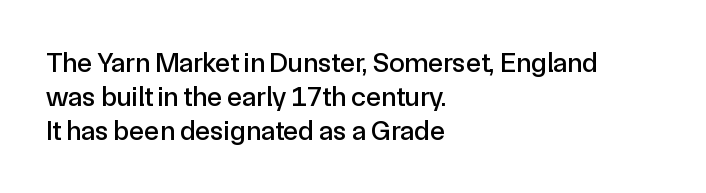
The passage shown has conventional tracking throughout. The baseline area is clear. Serif or sans? Sans — the stroke terminals are bare. Varying glyph widths throughout — classic text-font behaviour.
